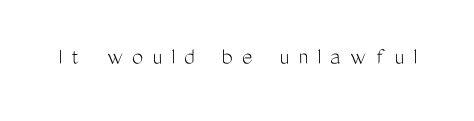
Q: Is the text bold? A: No.
Q: Is the text italic (slanted)? A: No, it is upright.
Q: Is the text underlined? A: No.
Q: Is the spacing between letters normal or unusually wide? A: Unusually wide.
